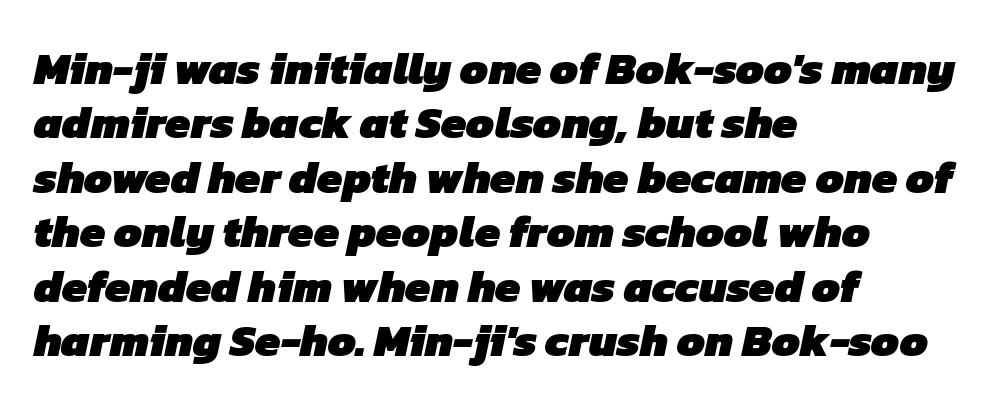
Q: Is the text bold? A: Yes.
Q: Is the typeface a serif or a sans-serif typeface? A: Sans-serif.
Q: Is the text underlined? A: No.
Q: How is the paragraph aligned? A: Left-aligned.
Q: Is the spacing between letters normal or unusually wide? A: Normal.
Q: Width (condensed, normal, or wide)? A: Normal.
Q: Stroke contrast? A: Low.
Q: x-height? A: Medium.
Q: Monospaced? A: No.
